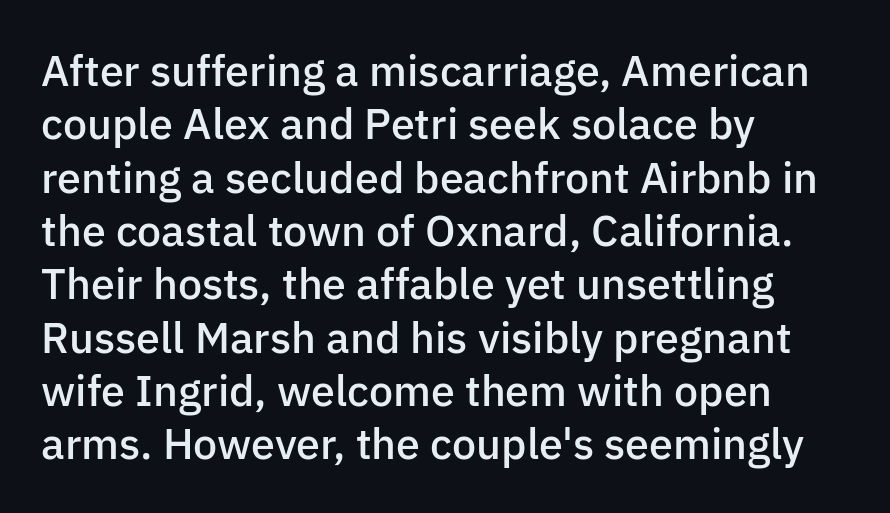
Q: Is the text bold? A: Semi-bold.
Q: Is the text italic (slanted)? A: No, it is upright.
Q: Is the typeface a serif or a sans-serif typeface? A: Sans-serif.
Q: Is the text underlined? A: No.
Q: How is the paragraph aligned? A: Left-aligned.
Q: Is the spacing between letters normal or unusually wide? A: Normal.
Q: Width (condensed, normal, or wide)? A: Normal.
Q: Stroke contrast? A: Low.
Q: x-height? A: Medium.
Q: Monospaced? A: No.
